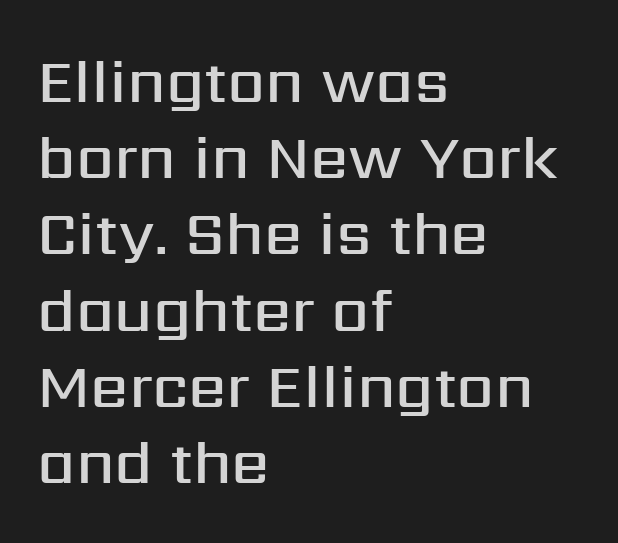
{"serif": "no", "italic": "no", "bold": "semi", "weight": "semibold", "width": "normal", "stroke_contrast": "medium", "x_height": "medium", "monospaced": "no", "underline": "no", "align": "left", "line_spacing": "normal", "line_spacing_ratio": 1.25, "letter_spacing": "normal", "letter_spacing_em": 0.0, "glyph_px": 61}
